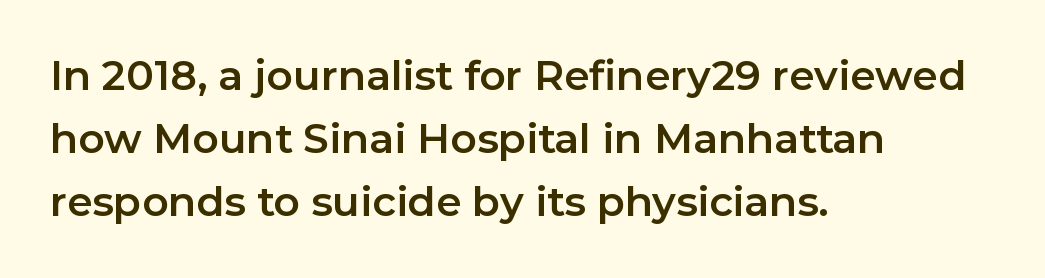
{"serif": "no", "italic": "no", "width": "normal", "stroke_contrast": "low", "x_height": "medium", "monospaced": "no", "underline": "no", "align": "left", "line_spacing": "normal", "line_spacing_ratio": 1.54, "letter_spacing": "normal", "letter_spacing_em": 0.0, "glyph_px": 41}
